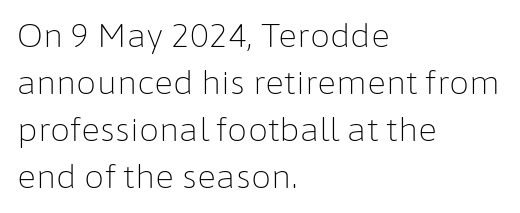
Q: Is the text bold? A: No.
Q: Is the text italic (slanted)? A: No, it is upright.
Q: Is the typeface a serif or a sans-serif typeface? A: Sans-serif.
Q: Is the text underlined? A: No.
Q: How is the paragraph aligned? A: Left-aligned.
Q: Is the spacing between letters normal or unusually wide? A: Normal.
Q: Is the spacing between lines tight, normal or loose? A: Normal.
Q: Width (condensed, normal, or wide)? A: Normal.
Q: Stroke contrast? A: Low.
Q: x-height? A: Medium.
Q: Monospaced? A: No.
